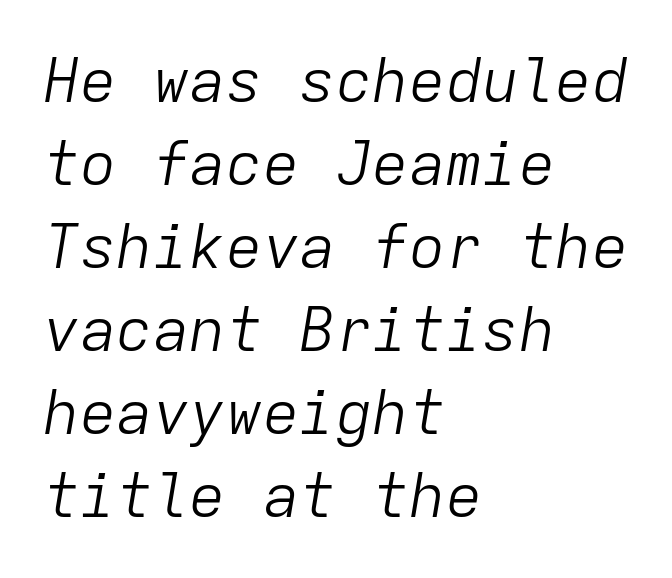
The image shows 61 px light type, italic (leaning right), monospaced; set left-aligned, normal line spacing (1.36x), normal letter spacing, not underlined; low stroke contrast and a medium x-height.
